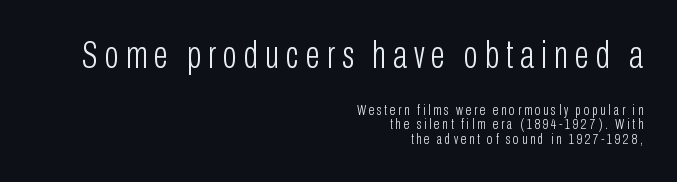
In this sample the first text group is rendered at the bigger scale. The lines are quadded right. In terms of posture, this sample is upright. Stroke thickness stays within the range of a standard reading face or lighter. Looks like regular typesetting: each glyph gets only the width it needs. This rendering employs a face without finishing strokes, i.e., a sans-serif.
